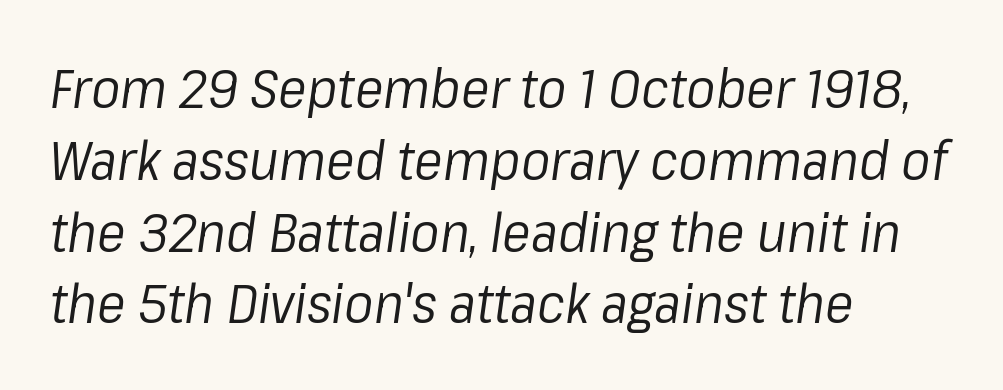
Q: Is the text bold? A: No.
Q: Is the text italic (slanted)? A: Yes, it leans right by about 8 degrees.
Q: Is the text underlined? A: No.
Q: How is the paragraph aligned? A: Left-aligned.
Q: Is the spacing between letters normal or unusually wide? A: Normal.
Q: Is the spacing between lines tight, normal or loose? A: Normal.
Q: Width (condensed, normal, or wide)? A: Normal.
Q: Stroke contrast? A: Low.
Q: x-height? A: Medium.
Q: Monospaced? A: No.
